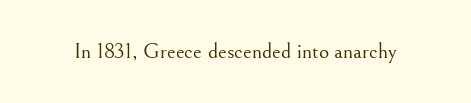
Q: Is the text bold? A: No.
Q: Is the text italic (slanted)? A: No, it is upright.
Q: Is the text underlined? A: No.
Q: Is the spacing between letters normal or unusually wide? A: Normal.
